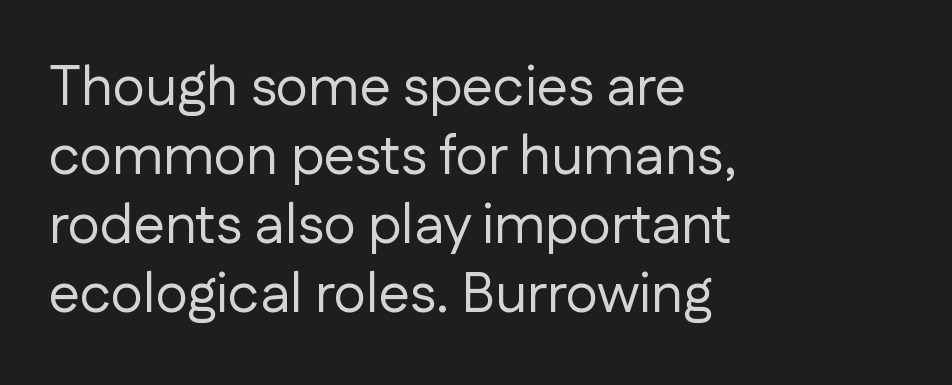
The image shows 56 px regular-weight sans-serif type, upright; set left-aligned, line spacing 1.23x, normal letter spacing, not underlined; low stroke contrast and a medium x-height.
